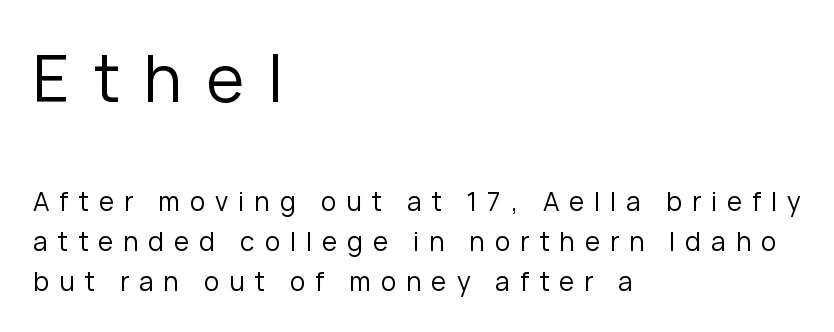
{"serif": "no", "italic": "no", "bold": "no", "weight": "regular", "width": "normal", "stroke_contrast": "low", "x_height": "medium", "monospaced": "no", "underline": "no", "align": "left", "line_spacing": "normal", "line_spacing_ratio": 1.54, "letter_spacing": "wide", "letter_spacing_em": 0.38, "larger_block": "first", "size_ratio": 2.46, "glyph_px": 64}
